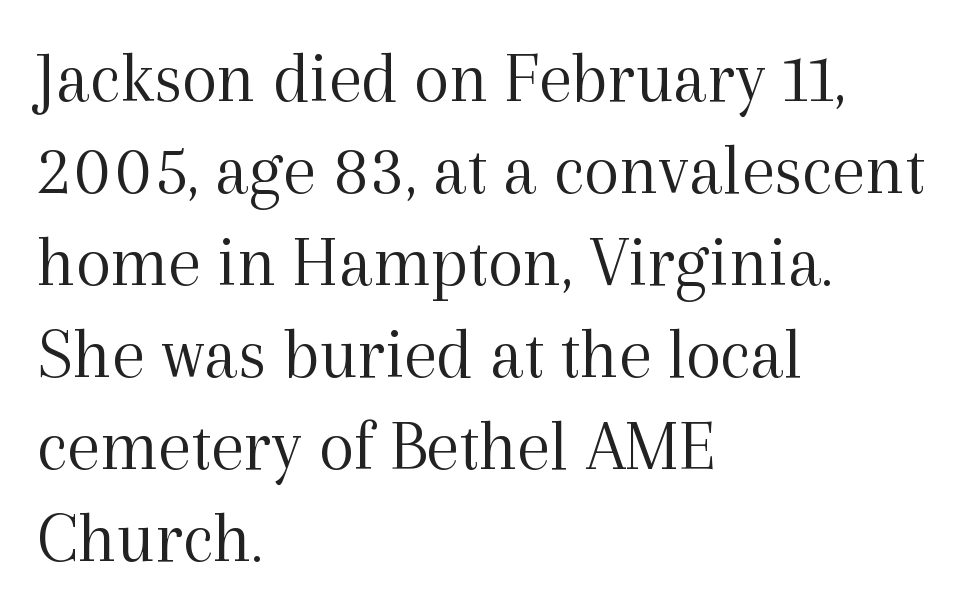
The image shows 73 px light serif type, upright; set left-aligned, normal line spacing (1.26x), normal letter spacing, not underlined; a medium x-height.
